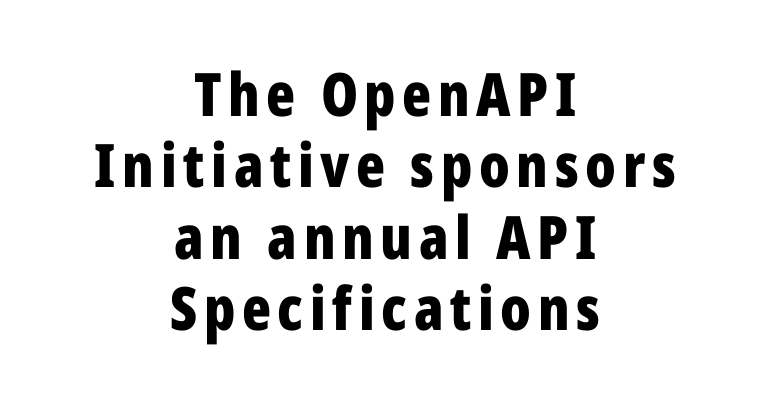
Q: Is the text bold? A: Yes.
Q: Is the text italic (slanted)? A: No, it is upright.
Q: Is the typeface a serif or a sans-serif typeface? A: Sans-serif.
Q: Is the text underlined? A: No.
Q: How is the paragraph aligned? A: Centered.
Q: Width (condensed, normal, or wide)? A: Condensed.
Q: Stroke contrast? A: Low.
Q: x-height? A: Medium.
Q: Monospaced? A: No.
